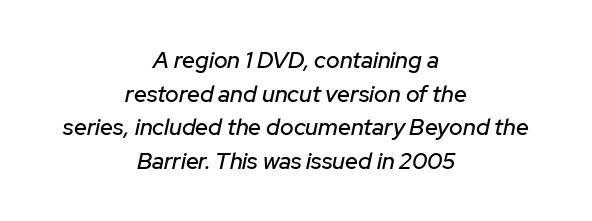
{"italic": "yes", "lean": "right", "slant_degrees": 12, "underline": "no", "align": "center", "line_spacing": "normal", "line_spacing_ratio": 1.46, "letter_spacing": "normal", "letter_spacing_em": 0.0, "glyph_px": 23}
